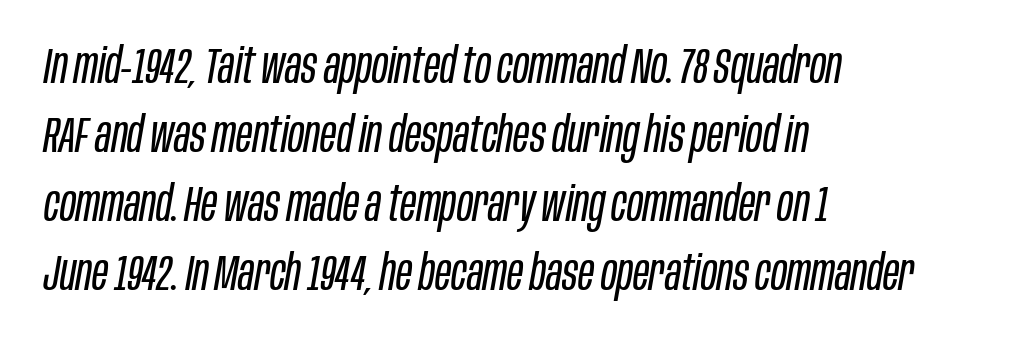
These lines were composed using italics. In terms of leading, this rendering sits right in the middle. Alignment: flush left. Inter-character spacing is left at the font's built-in metrics. The gap between lines stays unmarked.
